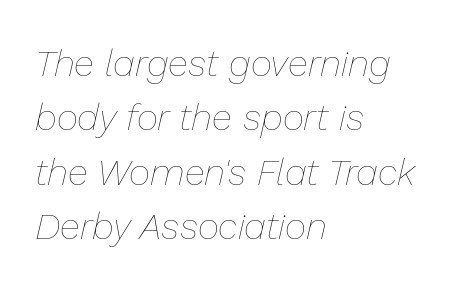
Q: Is the text bold? A: No.
Q: Is the text italic (slanted)? A: Yes, it leans right by about 13 degrees.
Q: Is the text underlined? A: No.
Q: How is the paragraph aligned? A: Left-aligned.
Q: Is the spacing between letters normal or unusually wide? A: Normal.
Q: Is the spacing between lines tight, normal or loose? A: Normal.
Q: Width (condensed, normal, or wide)? A: Normal.
Q: Stroke contrast? A: Low.
Q: x-height? A: Medium.
Q: Monospaced? A: No.
